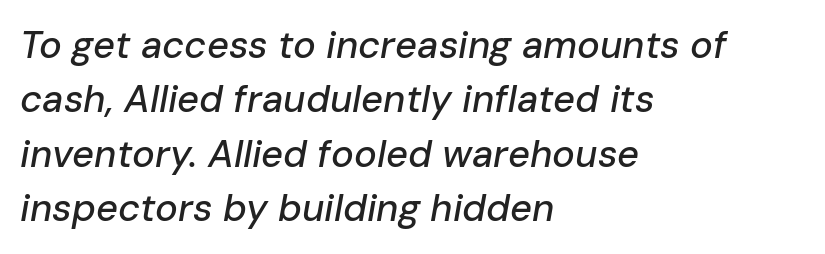
{"italic": "yes", "lean": "right", "slant_degrees": 10, "width": "normal", "stroke_contrast": "low", "x_height": "medium", "monospaced": "no", "underline": "no", "align": "left", "line_spacing": "normal", "line_spacing_ratio": 1.43, "letter_spacing": "normal", "letter_spacing_em": 0.0, "glyph_px": 38}
